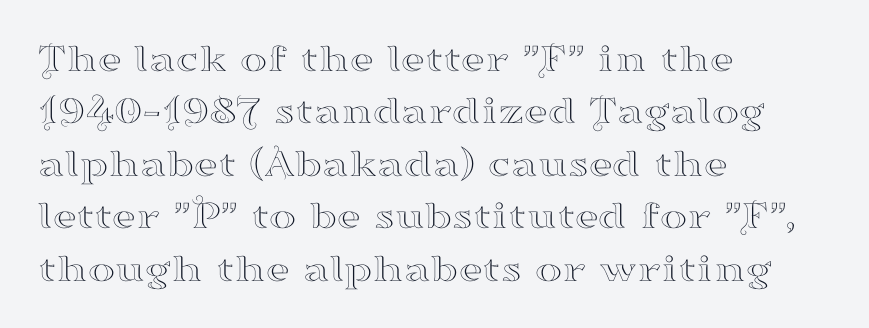
Q: Is the text italic (slanted)? A: No, it is upright.
Q: Is the typeface a serif or a sans-serif typeface? A: Serif.
Q: Is the text underlined? A: No.
Q: How is the paragraph aligned? A: Left-aligned.
Q: Is the spacing between letters normal or unusually wide? A: Normal.
Q: Is the spacing between lines tight, normal or loose? A: Normal.
Q: Width (condensed, normal, or wide)? A: Wide.
Q: Stroke contrast? A: High.
Q: x-height? A: Small.
Q: Monospaced? A: No.
